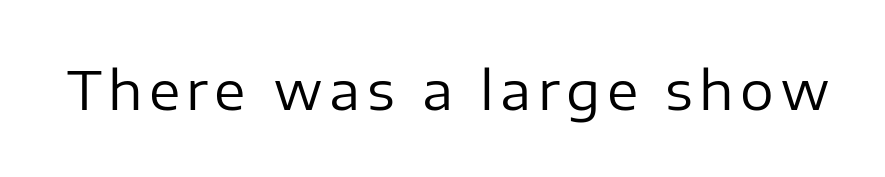
The image shows 53 px regular-weight sans-serif type, upright; set not underlined; low stroke contrast and a medium x-height.
